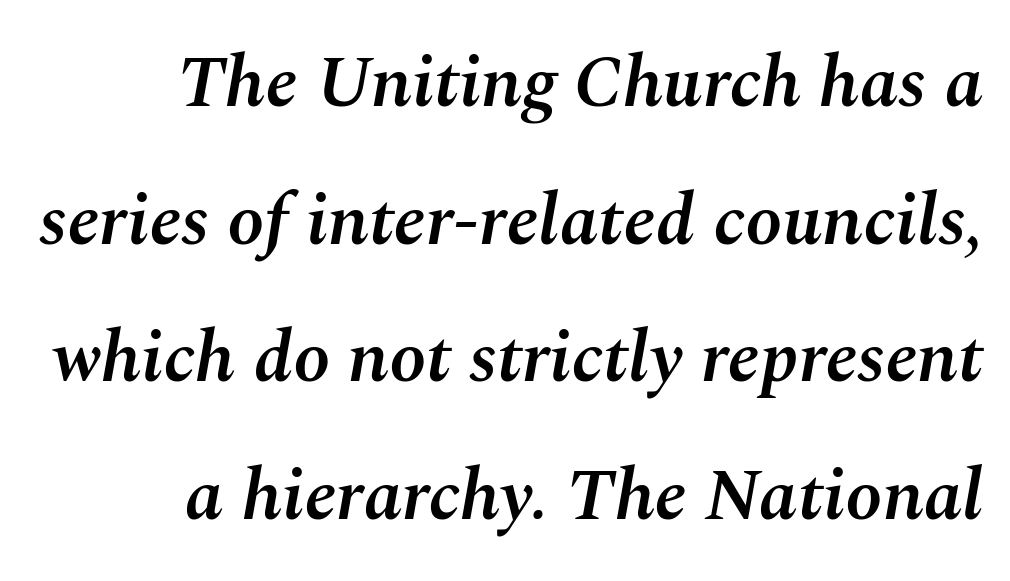
You could not count columns in this text — the font is proportionally spaced. Students, note that the glyphs here touch the page at normal intervals. The paragraph has a hard right edge and a soft left edge. The passage shown leans; its letterforms are oblique. The characters look somewhat weighty, a semibold short of true bold.
